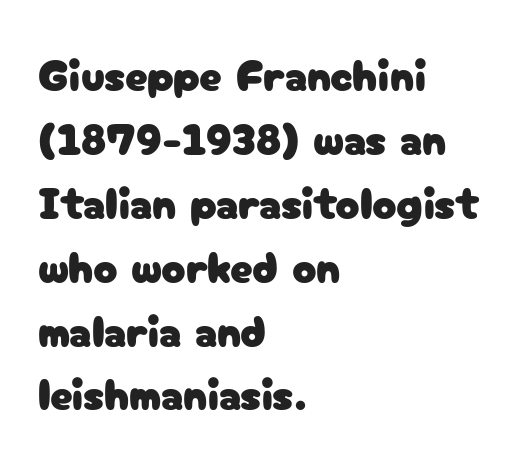
{"serif": "no", "italic": "no", "width": "normal", "stroke_contrast": "low", "x_height": "medium", "monospaced": "no", "underline": "no", "align": "left", "line_spacing": "normal", "line_spacing_ratio": 1.42, "letter_spacing": "normal", "letter_spacing_em": 0.0, "glyph_px": 45}
